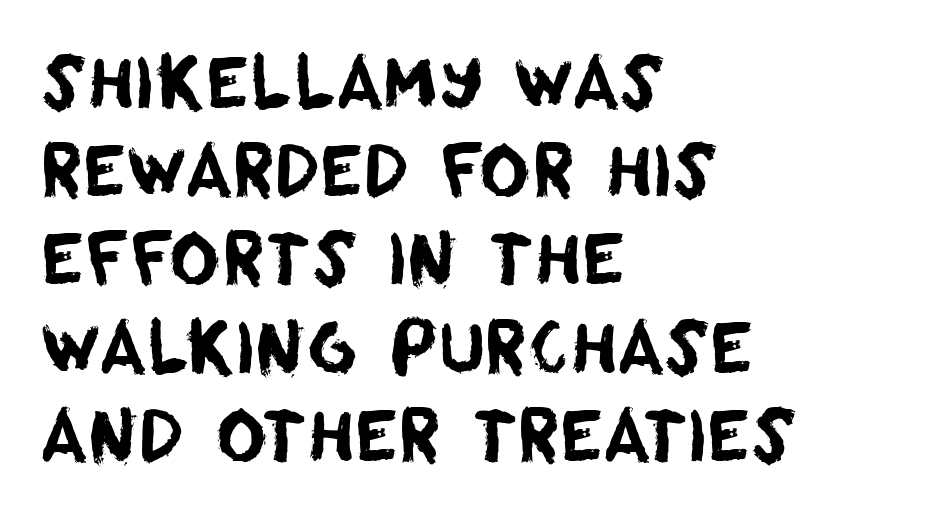
{"serif": "no", "width": "normal", "stroke_contrast": "low", "x_height": "large", "monospaced": "no", "underline": "no", "align": "left", "line_spacing": "normal", "line_spacing_ratio": 1.26, "letter_spacing": "normal", "letter_spacing_em": 0.0, "glyph_px": 70}
